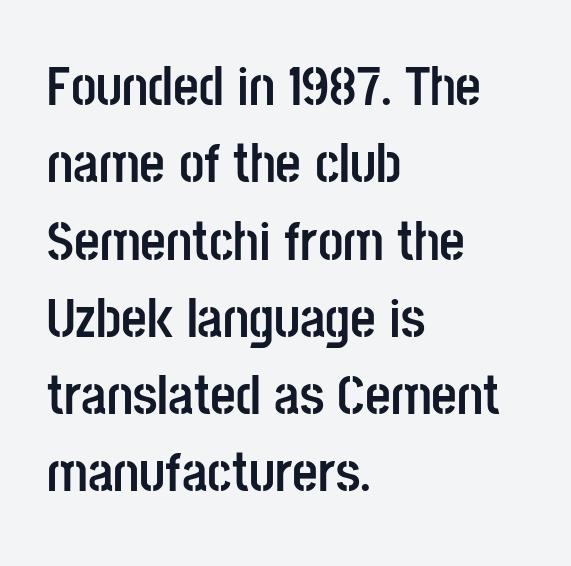
Q: Is the text bold? A: Yes.
Q: Is the text italic (slanted)? A: No, it is upright.
Q: Is the typeface a serif or a sans-serif typeface? A: Sans-serif.
Q: Is the text underlined? A: No.
Q: How is the paragraph aligned? A: Left-aligned.
Q: Is the spacing between letters normal or unusually wide? A: Normal.
Q: Is the spacing between lines tight, normal or loose? A: Normal.
Q: Width (condensed, normal, or wide)? A: Condensed.
Q: Stroke contrast? A: Low.
Q: x-height? A: Large.
Q: Monospaced? A: No.
